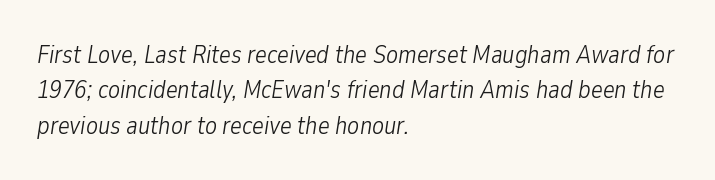
Q: Is the text bold? A: No.
Q: Is the text italic (slanted)? A: Yes, it leans right by about 9 degrees.
Q: Is the text underlined? A: No.
Q: How is the paragraph aligned? A: Left-aligned.
Q: Is the spacing between letters normal or unusually wide? A: Normal.
Q: Is the spacing between lines tight, normal or loose? A: Normal.
